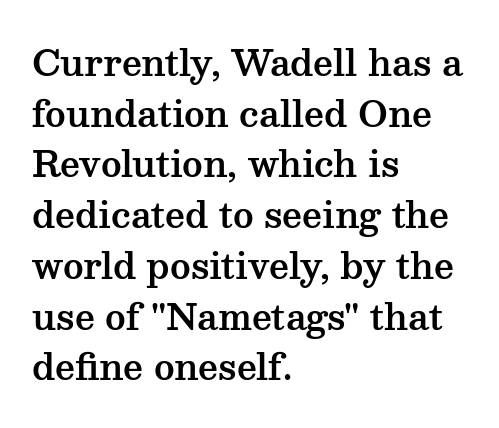
{"serif": "yes", "italic": "no", "width": "wide", "stroke_contrast": "medium", "x_height": "medium", "monospaced": "no", "underline": "no", "align": "left", "line_spacing": "normal", "line_spacing_ratio": 1.45, "letter_spacing": "normal", "letter_spacing_em": 0.0, "glyph_px": 35}
